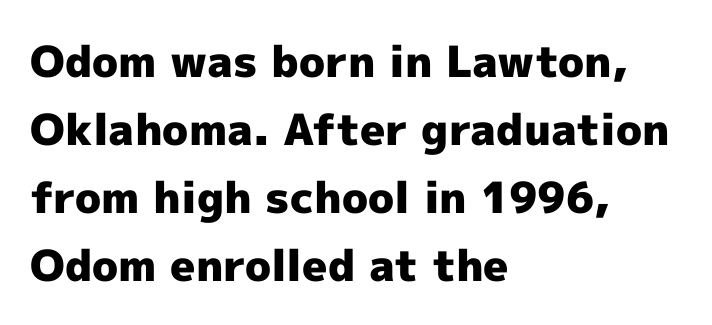
The image shows 43 px heavy sans-serif type, upright; set left-aligned, normal line spacing (1.58x), normal letter spacing, not underlined; a medium x-height.
